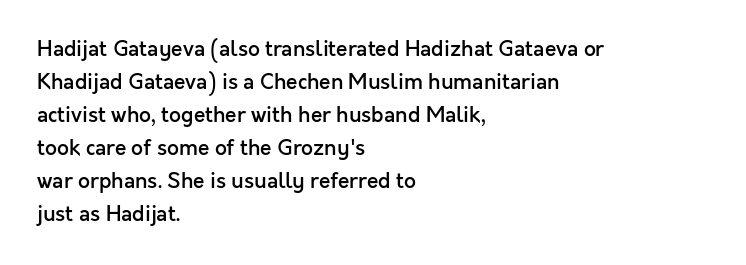
You could call the tracking neutral — neither tight nor loose. Which margin do the lines hug? The left one — the right edge is uneven. Regarding leading, the lines here are spaced in the standard way. Does the weight exceed regular? Yes, but only to semibold. The glyphs are unaccompanied by any horizontal stroke below them.
